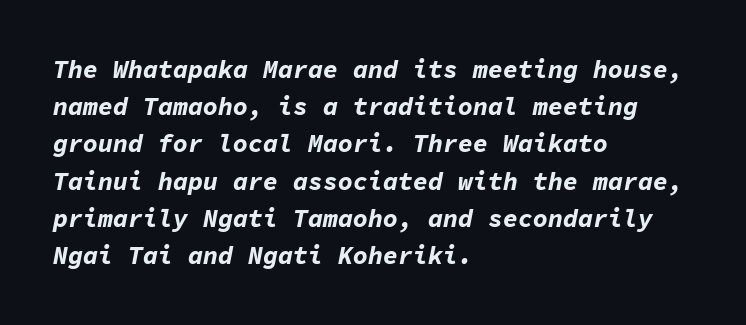
This sample uses an oblique cut, with every glyph tilted off the vertical. On the weight axis this lands at bold, roughly 700. The specimen omits any rule beneath the text block's lines. Is there much room between lines? A standard amount, neither cramped nor airy. Inter-character spacing is left at the font's built-in metrics.
